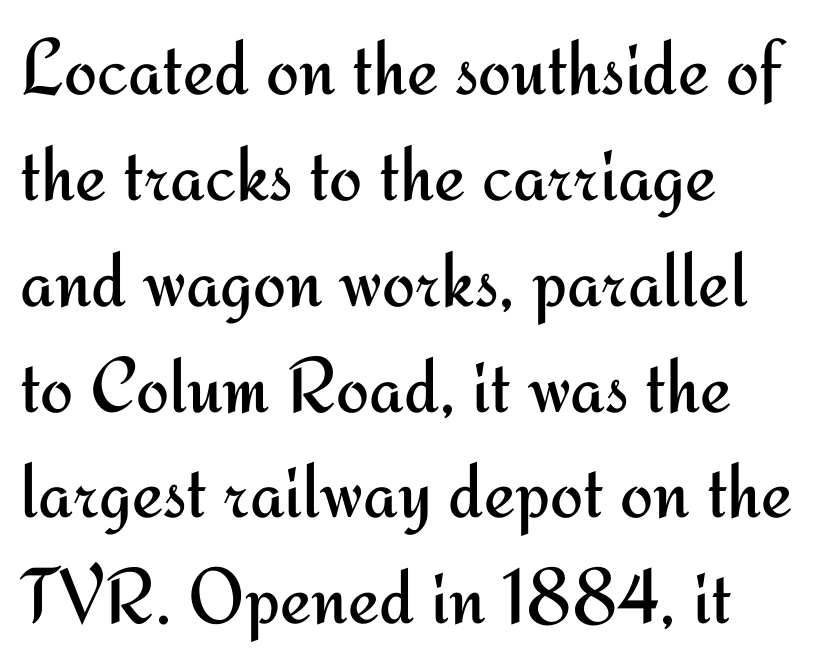
Q: Is the text bold? A: No.
Q: Is the text italic (slanted)? A: No, it is upright.
Q: Is the typeface a serif or a sans-serif typeface? A: Sans-serif.
Q: Is the text underlined? A: No.
Q: How is the paragraph aligned? A: Left-aligned.
Q: Is the spacing between letters normal or unusually wide? A: Normal.
Q: Is the spacing between lines tight, normal or loose? A: Normal.
Q: Width (condensed, normal, or wide)? A: Normal.
Q: Stroke contrast? A: Medium.
Q: x-height? A: Small.
Q: Monospaced? A: No.
